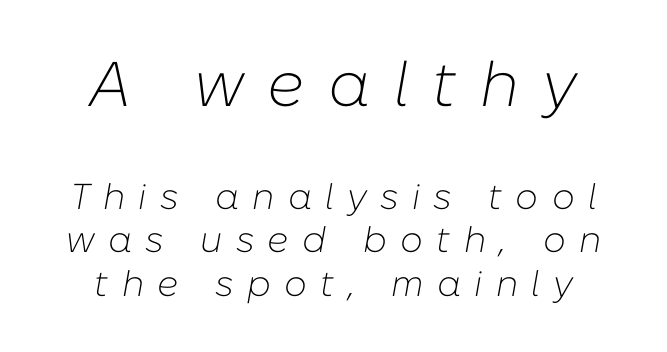
{"italic": "yes", "lean": "right", "slant_degrees": 10, "bold": "no", "weight": "light", "width": "normal", "stroke_contrast": "low", "x_height": "medium", "monospaced": "no", "underline": "no", "line_spacing_ratio": 1.21, "letter_spacing": "wide", "letter_spacing_em": 0.37, "larger_block": "first", "size_ratio": 1.75, "glyph_px": 63}
